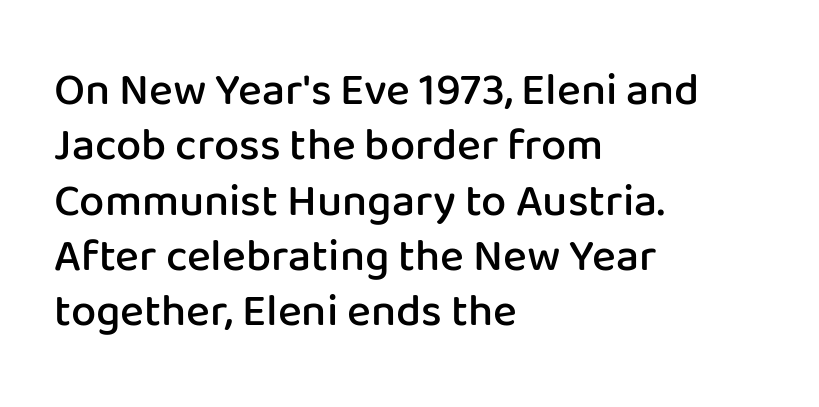
This sample has the flowing, uneven cadence of proportional lettering. These lines stack with their left ends in a neat column. Emphasis by weight is partial: semibold. Has an underline been added? It has not.
